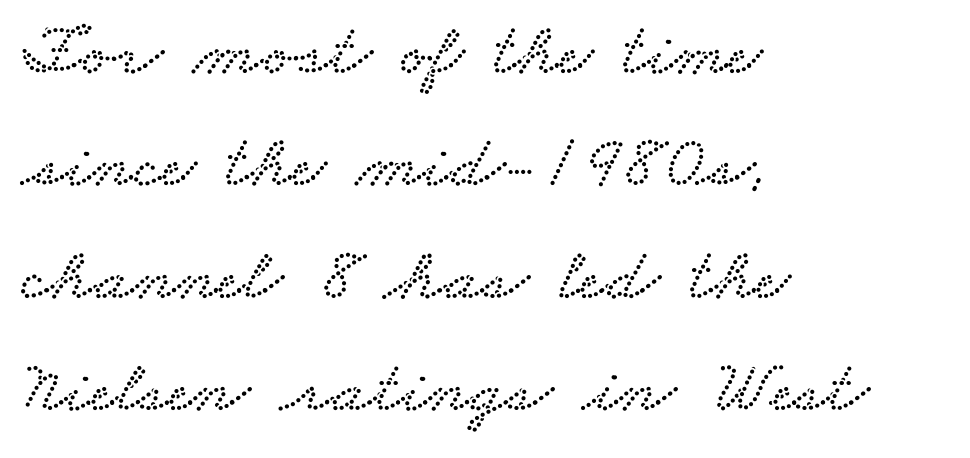
Q: Is the typeface a serif or a sans-serif typeface? A: Serif.
Q: Is the text underlined? A: No.
Q: How is the paragraph aligned? A: Left-aligned.
Q: Is the spacing between letters normal or unusually wide? A: Normal.
Q: Is the spacing between lines tight, normal or loose? A: Normal.
Q: Width (condensed, normal, or wide)? A: Wide.
Q: Stroke contrast? A: Low.
Q: x-height? A: Small.
Q: Monospaced? A: No.
